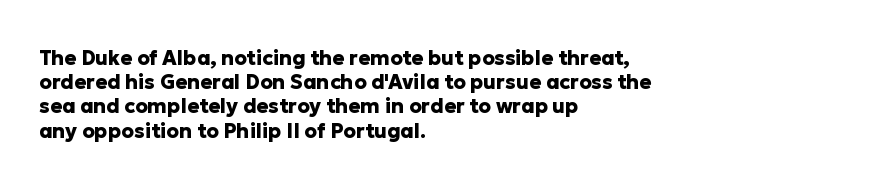
{"italic": "no", "bold": "yes", "underline": "no", "align": "left", "line_spacing_ratio": 1.21, "letter_spacing": "normal", "letter_spacing_em": 0.0, "glyph_px": 20}
